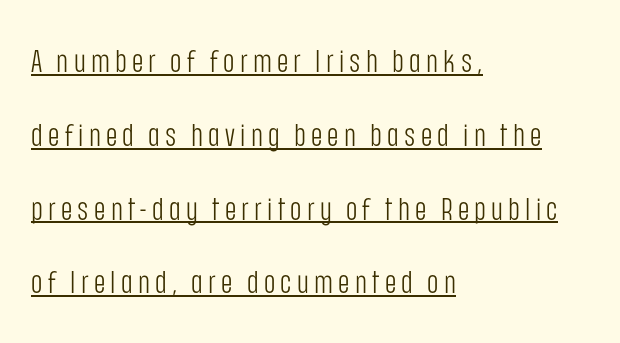
The image shows 31 px light, condensed sans-serif type, upright; set left-aligned, loose line spacing (2.38x), underlined; low stroke contrast and a large x-height.
